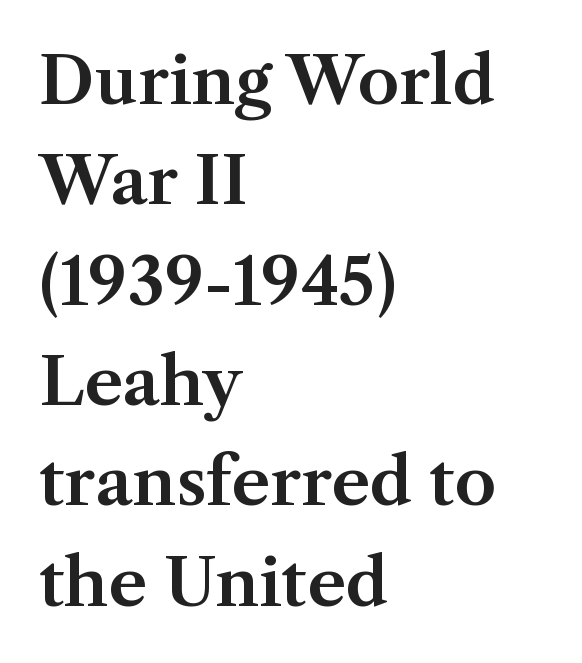
{"serif": "yes", "italic": "no", "width": "normal", "stroke_contrast": "medium", "x_height": "medium", "monospaced": "no", "underline": "no", "align": "left", "line_spacing": "normal", "line_spacing_ratio": 1.52, "letter_spacing": "normal", "letter_spacing_em": 0.0, "glyph_px": 66}
